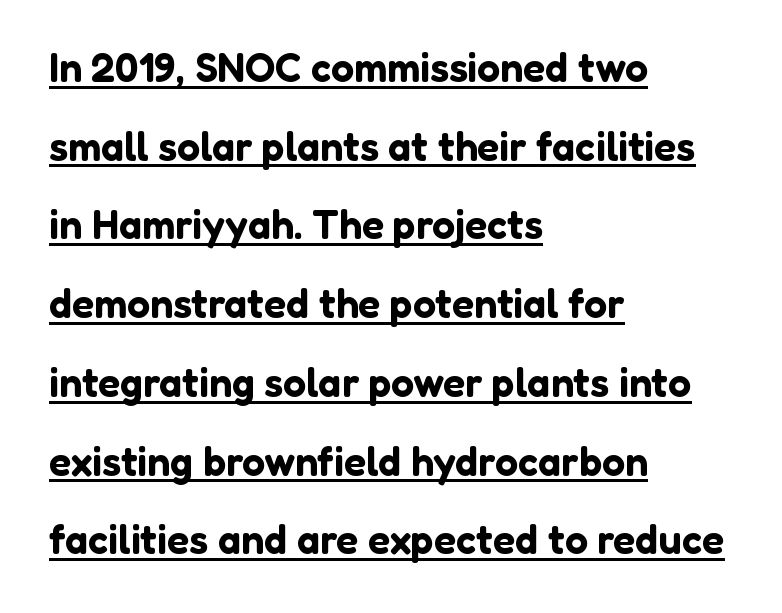
{"serif": "no", "italic": "no", "width": "normal", "stroke_contrast": "low", "x_height": "medium", "monospaced": "no", "underline": "yes", "align": "left", "line_spacing": "loose", "line_spacing_ratio": 1.92, "letter_spacing": "normal", "letter_spacing_em": 0.0, "glyph_px": 41}
